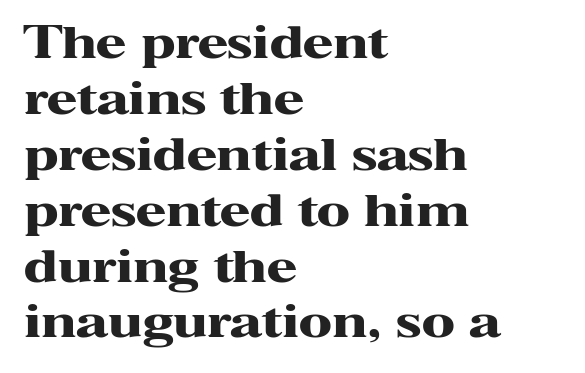
Q: Is the text bold? A: Yes.
Q: Is the text italic (slanted)? A: No, it is upright.
Q: Is the typeface a serif or a sans-serif typeface? A: Serif.
Q: Is the text underlined? A: No.
Q: How is the paragraph aligned? A: Left-aligned.
Q: Is the spacing between letters normal or unusually wide? A: Normal.
Q: Is the spacing between lines tight, normal or loose? A: Normal.
Q: Width (condensed, normal, or wide)? A: Wide.
Q: Stroke contrast? A: High.
Q: x-height? A: Medium.
Q: Monospaced? A: No.
